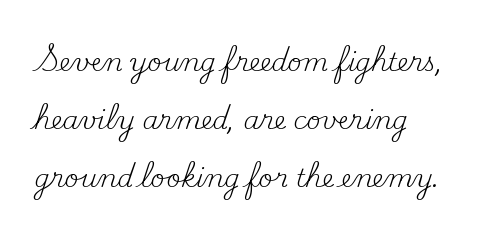
{"bold": "no", "underline": "no", "align": "left", "line_spacing": "loose", "line_spacing_ratio": 2.33, "letter_spacing": "normal", "letter_spacing_em": 0.0, "glyph_px": 25}
